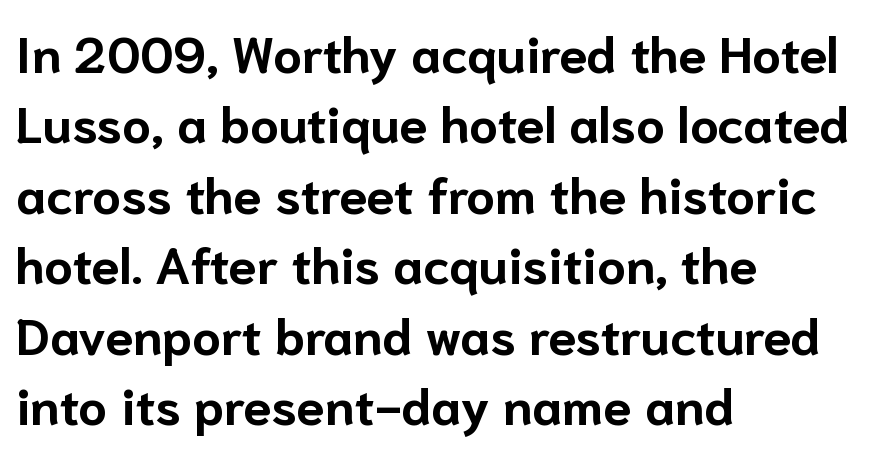
{"serif": "no", "italic": "no", "bold": "yes", "weight": "bold", "width": "normal", "stroke_contrast": "low", "x_height": "medium", "monospaced": "no", "underline": "no", "align": "left", "line_spacing": "normal", "line_spacing_ratio": 1.38, "letter_spacing": "normal", "letter_spacing_em": 0.0, "glyph_px": 51}
